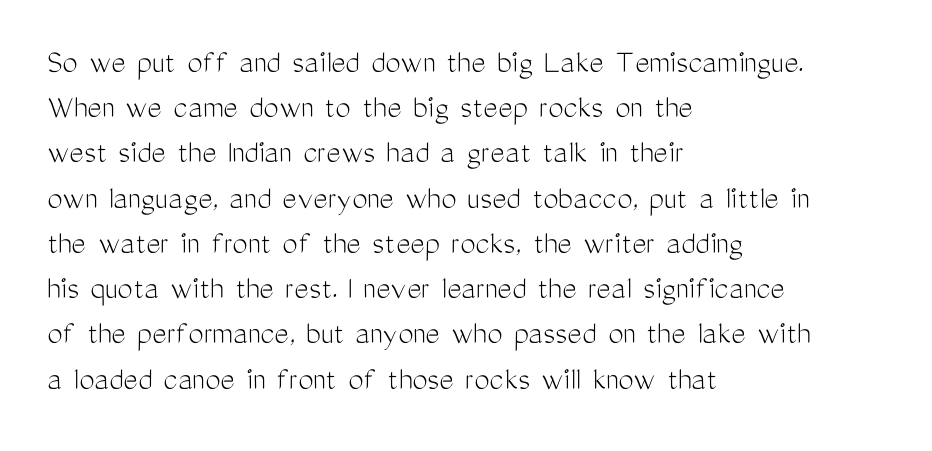
Do the letters lean? They stand straight. The typeface chosen for these lines omits serifs. The string is rendered with underlining switched off. Baseline-to-baseline distance is the conventional proportion of letter height.
